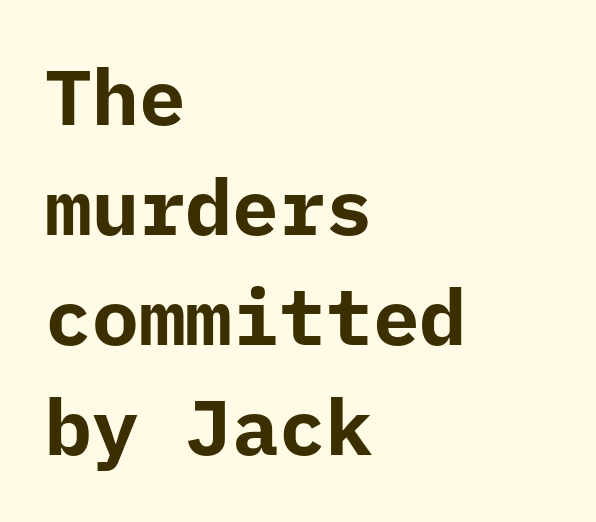
The image shows 78 px bold sans-serif type, upright, monospaced; set left-aligned, normal line spacing (1.41x), normal letter spacing, not underlined; low stroke contrast and a medium x-height.
